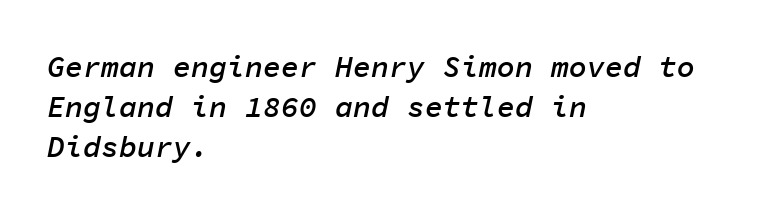
{"italic": "yes", "lean": "right", "slant_degrees": 11, "bold": "semi", "weight": "semibold", "width": "normal", "stroke_contrast": "low", "x_height": "medium", "monospaced": "yes", "underline": "no", "align": "left", "line_spacing": "normal", "line_spacing_ratio": 1.34, "letter_spacing": "normal", "letter_spacing_em": 0.0, "glyph_px": 30}
